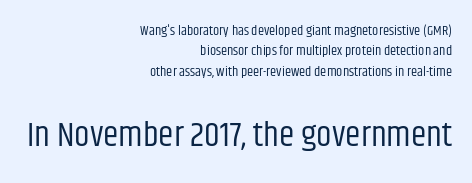
{"serif": "no", "italic": "no", "bold": "no", "weight": "regular", "width": "condensed", "stroke_contrast": "low", "x_height": "large", "monospaced": "no", "underline": "no", "align": "right", "line_spacing": "normal", "line_spacing_ratio": 1.45, "letter_spacing": "normal", "letter_spacing_em": 0.0, "larger_block": "second", "size_ratio": 2.5, "glyph_px": 35}
